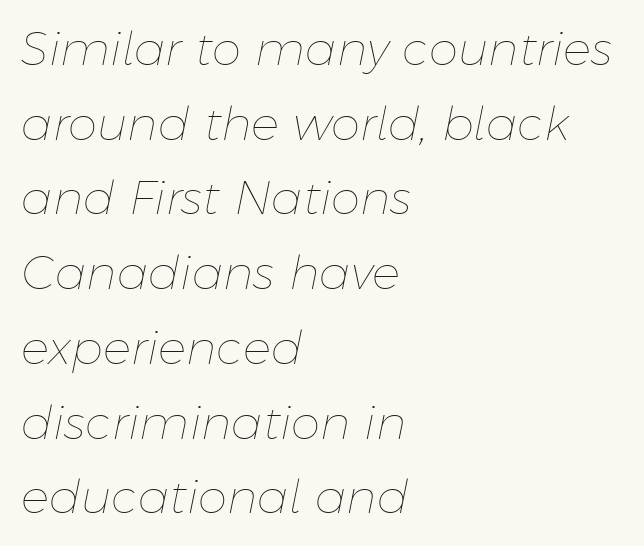
Rule under the text: the space is simply empty. The whole block is typeset with a tilt. Whoever set this chose a conventional vertical rhythm. The rendering keeps characters at their native spacing. Compared with a centered layout, this one pins lines to the left instead. This reads as an unemphasized weight, regular at the heaviest.
